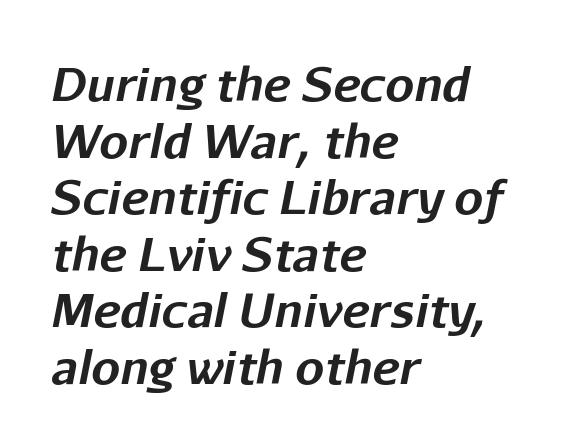
Pretty heavy lettering here — definitely bold. Line beginnings align vertically; line endings do not. The glyphs look as if they've been sheared to an angle. Spacing verdict: proportional, widths tailored to each character. The words here are not underlined.
